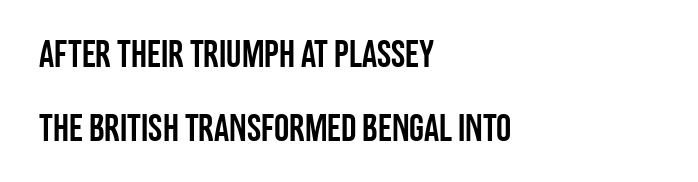
The image shows 38 px condensed sans-serif type, upright; set left-aligned, loose line spacing (1.95x), normal letter spacing, not underlined; low stroke contrast and a large x-height.
